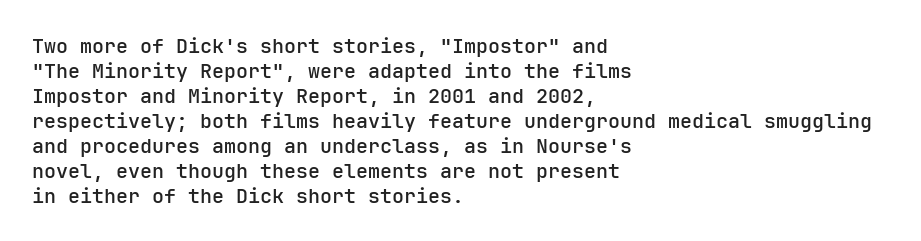
The space between consecutive lines is moderate. The area under the type is left untouched. The letters sit at their default tracking, neither squeezed nor spread. If you drew a line through each stem, it would be perfectly vertical. This rendering uses left alignment, leaving the right contour irregular.
